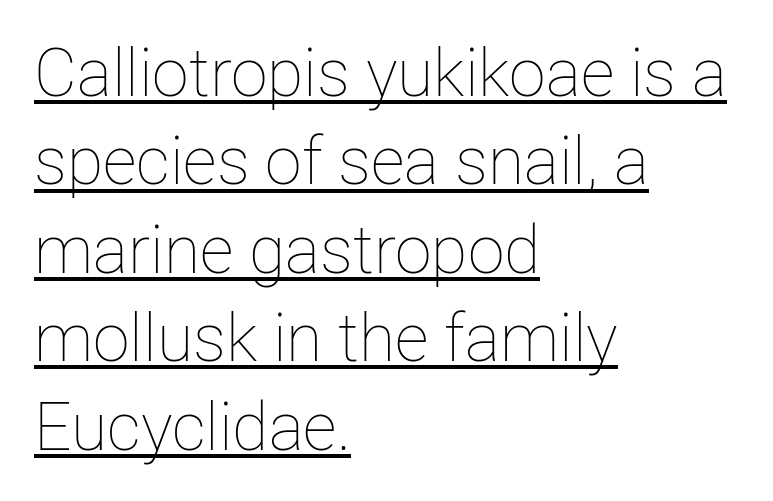
{"italic": "no", "bold": "no", "weight": "thin", "width": "normal", "stroke_contrast": "low", "x_height": "medium", "monospaced": "no", "underline": "yes", "align": "left", "line_spacing": "normal", "line_spacing_ratio": 1.34, "letter_spacing": "normal", "letter_spacing_em": 0.0, "glyph_px": 66}
